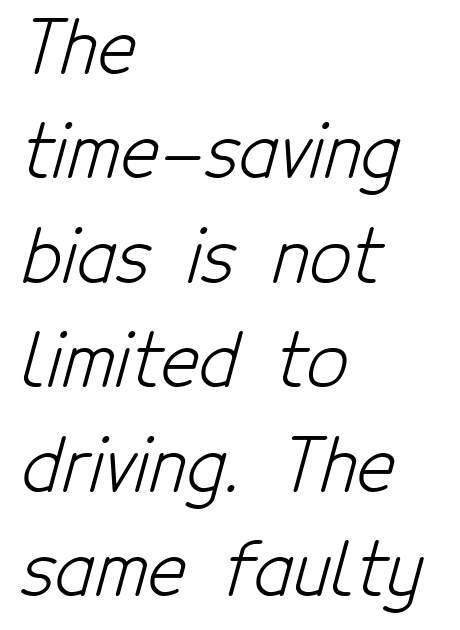
Q: Is the text bold? A: No.
Q: Is the typeface a serif or a sans-serif typeface? A: Sans-serif.
Q: Is the text underlined? A: No.
Q: How is the paragraph aligned? A: Left-aligned.
Q: Is the spacing between letters normal or unusually wide? A: Normal.
Q: Is the spacing between lines tight, normal or loose? A: Normal.
Q: Width (condensed, normal, or wide)? A: Condensed.
Q: Stroke contrast? A: Low.
Q: x-height? A: Medium.
Q: Monospaced? A: No.
